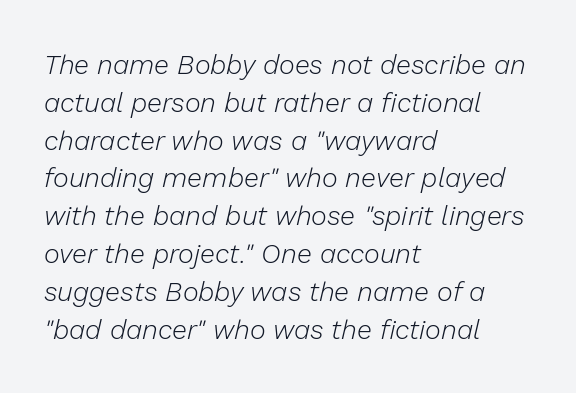
{"italic": "yes", "lean": "right", "slant_degrees": 13, "bold": "no", "underline": "no", "align": "left", "line_spacing": "normal", "line_spacing_ratio": 1.4, "letter_spacing": "normal", "letter_spacing_em": 0.0, "glyph_px": 27}
